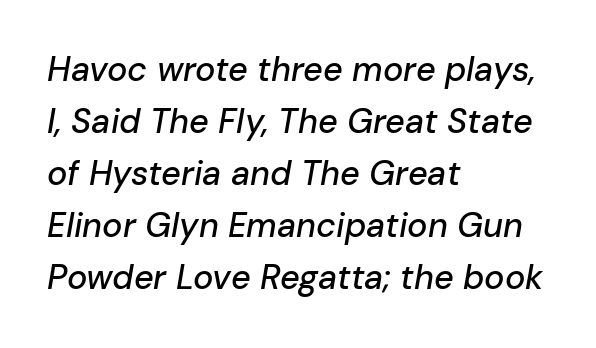
Spacing between characters is what you'd get straight out of the box. Would a proofreader flag this as italicized? Yes. The face used here is proportionally spaced, like ordinary book or web type. The passage shown stacks its lines at a standard gap.
